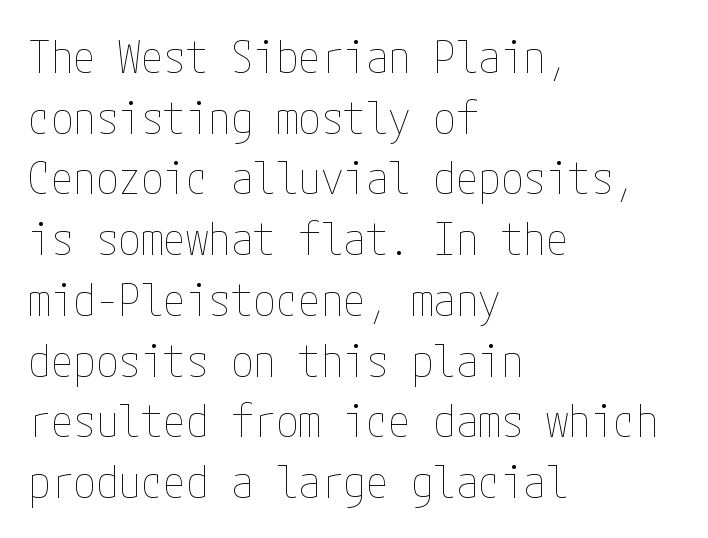
{"italic": "no", "bold": "no", "weight": "thin", "width": "condensed", "stroke_contrast": "low", "x_height": "medium", "underline": "no", "align": "left", "line_spacing": "normal", "line_spacing_ratio": 1.35, "letter_spacing": "normal", "letter_spacing_em": 0.0, "glyph_px": 45}
